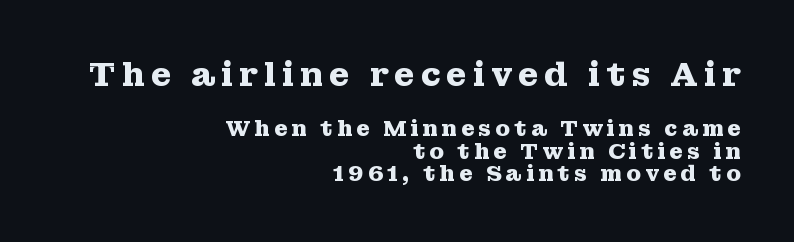
Q: Is the text bold? A: Yes.
Q: Is the text italic (slanted)? A: No, it is upright.
Q: Is the typeface a serif or a sans-serif typeface? A: Serif.
Q: Is the text underlined? A: No.
Q: How is the paragraph aligned? A: Right-aligned.
Q: Is the spacing between lines tight, normal or loose? A: Tight.
Q: Which block of text is set in a larger size, the first (top) or the second (bottom)? A: The first (top) one.
Q: Width (condensed, normal, or wide)? A: Wide.
Q: Stroke contrast? A: Medium.
Q: x-height? A: Medium.
Q: Monospaced? A: No.
